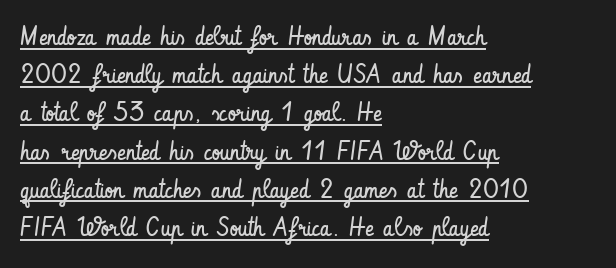
The image shows 26 px text type, upright; set left-aligned, normal line spacing (1.47x), normal letter spacing, underlined.
